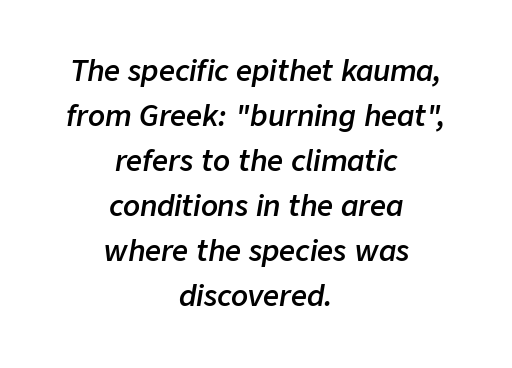
{"italic": "yes", "lean": "right", "slant_degrees": 9, "bold": "semi", "weight": "semibold", "width": "normal", "stroke_contrast": "low", "x_height": "medium", "monospaced": "no", "underline": "no", "align": "center", "line_spacing": "normal", "line_spacing_ratio": 1.61, "letter_spacing": "normal", "letter_spacing_em": 0.0, "glyph_px": 28}
